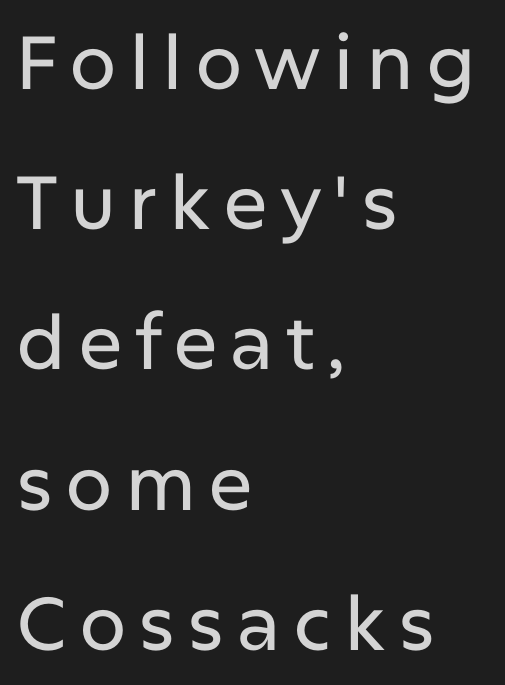
Q: Is the text italic (slanted)? A: No, it is upright.
Q: Is the typeface a serif or a sans-serif typeface? A: Sans-serif.
Q: Is the text underlined? A: No.
Q: How is the paragraph aligned? A: Left-aligned.
Q: Width (condensed, normal, or wide)? A: Normal.
Q: Stroke contrast? A: Low.
Q: x-height? A: Medium.
Q: Monospaced? A: No.
